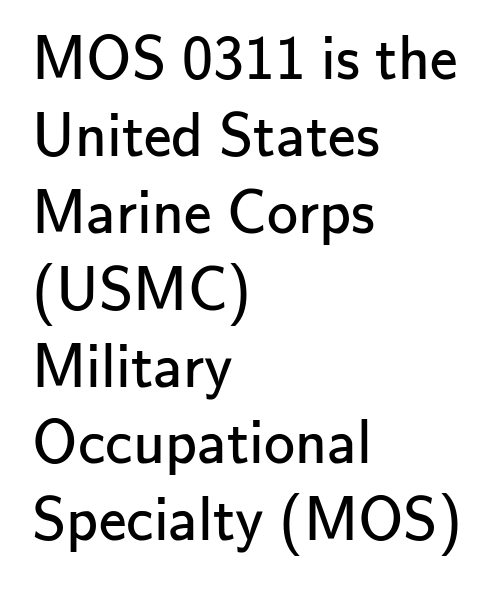
Q: Is the text bold? A: No.
Q: Is the text italic (slanted)? A: No, it is upright.
Q: Is the typeface a serif or a sans-serif typeface? A: Sans-serif.
Q: Is the text underlined? A: No.
Q: How is the paragraph aligned? A: Left-aligned.
Q: Is the spacing between letters normal or unusually wide? A: Normal.
Q: Width (condensed, normal, or wide)? A: Normal.
Q: Stroke contrast? A: Low.
Q: x-height? A: Small.
Q: Monospaced? A: No.
